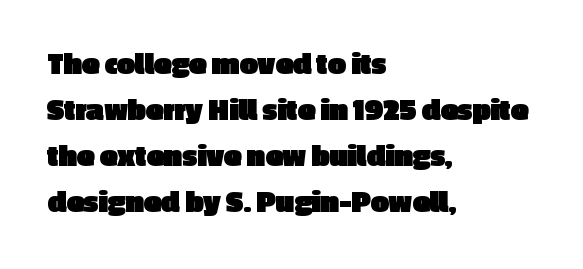
{"serif": "no", "italic": "no", "bold": "yes", "weight": "heavy", "width": "normal", "x_height": "medium", "monospaced": "no", "underline": "no", "align": "left", "line_spacing": "normal", "line_spacing_ratio": 1.44, "letter_spacing": "normal", "letter_spacing_em": 0.0, "glyph_px": 32}
